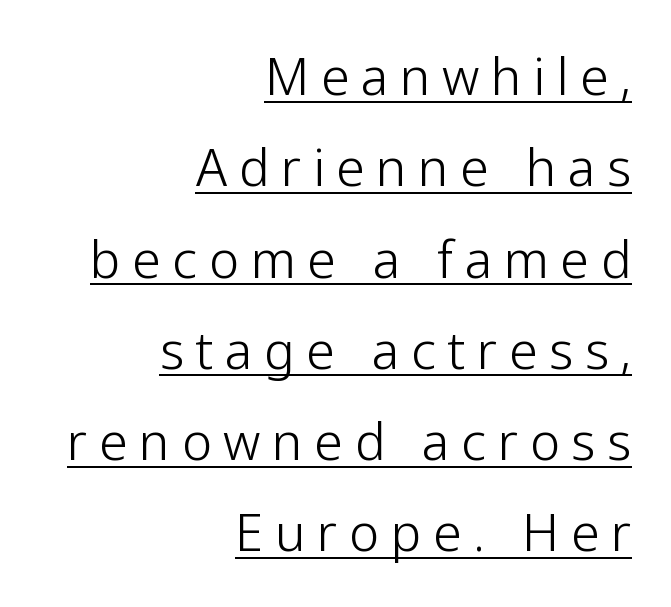
{"serif": "no", "italic": "no", "bold": "no", "weight": "light", "width": "normal", "stroke_contrast": "low", "x_height": "medium", "monospaced": "no", "underline": "yes", "align": "right", "line_spacing_ratio": 1.79, "letter_spacing": "wide", "letter_spacing_em": 0.23, "glyph_px": 51}
